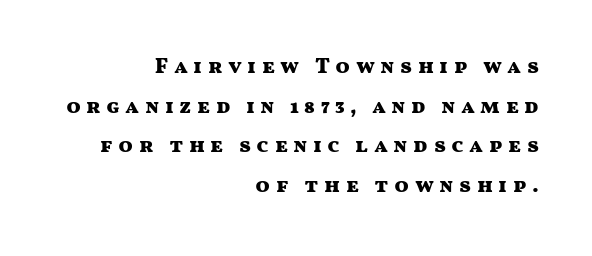
Each row of text sits above clean, open space. You'd pick this weight for a headline — it's a proper bold. Rendered with straight, roman letterforms. Here the glyphs are tracked loosely, breaking word shapes into spaced letters.
